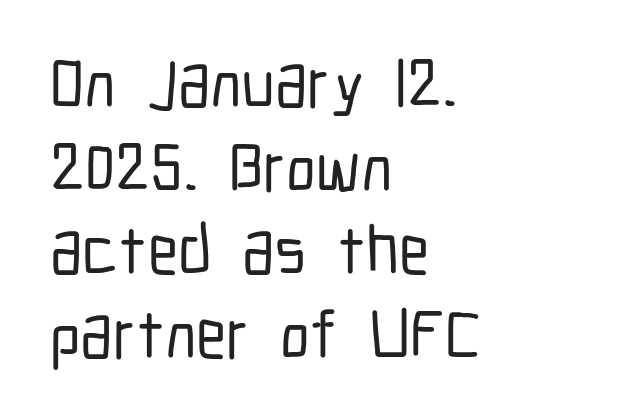
{"serif": "no", "italic": "no", "width": "condensed", "stroke_contrast": "low", "x_height": "medium", "monospaced": "no", "underline": "no", "align": "left", "line_spacing_ratio": 1.23, "letter_spacing": "normal", "letter_spacing_em": 0.0, "glyph_px": 68}
